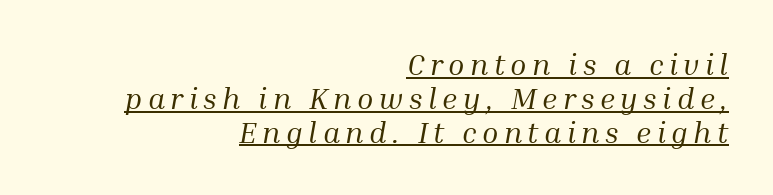
Compared with undecorated copy, this sample adds a rule below the words. Little horizontal feet cap the strokes, marking this as serif type. You could not count columns in this text — the font is proportionally spaced. The face looks like a standard text weight, possibly lighter. The paragraph shown leans on its right margin.
